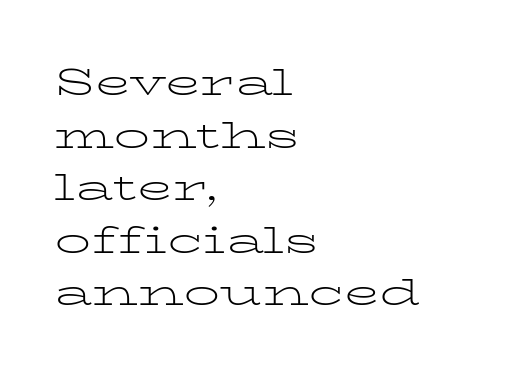
Q: Is the text bold? A: No.
Q: Is the text italic (slanted)? A: No, it is upright.
Q: Is the typeface a serif or a sans-serif typeface? A: Serif.
Q: Is the text underlined? A: No.
Q: How is the paragraph aligned? A: Left-aligned.
Q: Is the spacing between letters normal or unusually wide? A: Normal.
Q: Is the spacing between lines tight, normal or loose? A: Normal.
Q: Width (condensed, normal, or wide)? A: Wide.
Q: Stroke contrast? A: Low.
Q: x-height? A: Medium.
Q: Monospaced? A: No.
